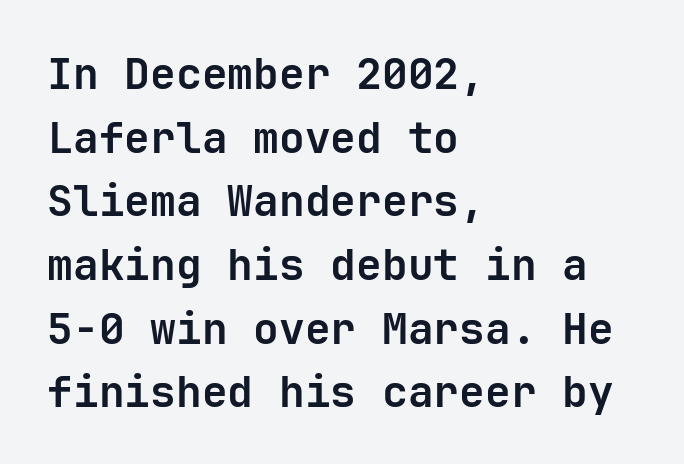
{"serif": "no", "italic": "no", "bold": "yes", "weight": "semibold", "width": "normal", "stroke_contrast": "low", "x_height": "medium", "underline": "no", "align": "left", "line_spacing": "normal", "line_spacing_ratio": 1.48, "letter_spacing": "normal", "letter_spacing_em": 0.0, "glyph_px": 43}
